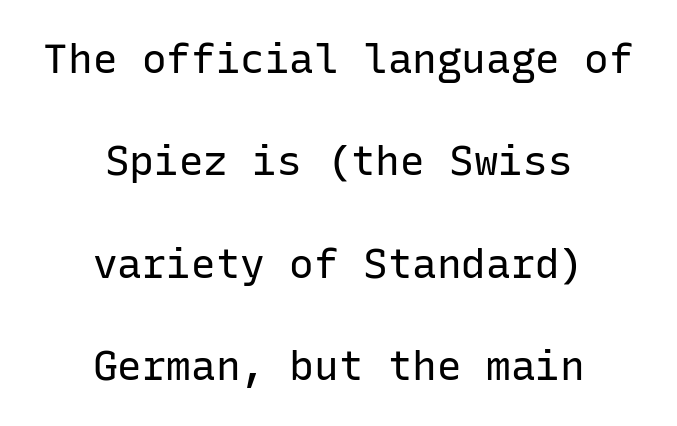
Q: Is the text bold? A: No.
Q: Is the text italic (slanted)? A: No, it is upright.
Q: Is the typeface a serif or a sans-serif typeface? A: Sans-serif.
Q: Is the text underlined? A: No.
Q: How is the paragraph aligned? A: Centered.
Q: Is the spacing between letters normal or unusually wide? A: Normal.
Q: Is the spacing between lines tight, normal or loose? A: Loose.
Q: Width (condensed, normal, or wide)? A: Normal.
Q: Stroke contrast? A: Low.
Q: x-height? A: Medium.
Q: Monospaced? A: Yes.
